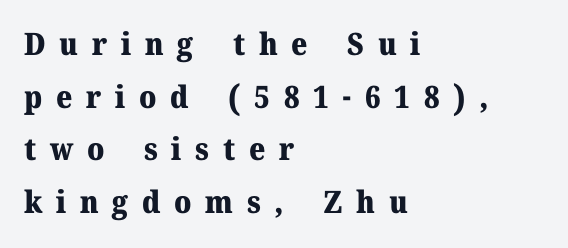
Q: Is the text bold? A: Yes.
Q: Is the text italic (slanted)? A: No, it is upright.
Q: Is the typeface a serif or a sans-serif typeface? A: Serif.
Q: Is the text underlined? A: No.
Q: How is the paragraph aligned? A: Left-aligned.
Q: Is the spacing between letters normal or unusually wide? A: Unusually wide.
Q: Is the spacing between lines tight, normal or loose? A: Normal.
Q: Width (condensed, normal, or wide)? A: Normal.
Q: Stroke contrast? A: Medium.
Q: x-height? A: Medium.
Q: Monospaced? A: No.
